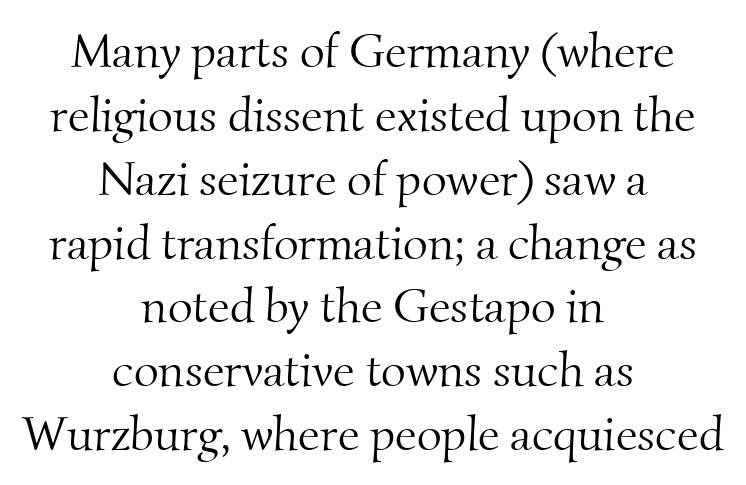
Each new line begins a customary step beneath the previous one. The whitespace from short lines is split evenly between both sides. The letters sit at their default tracking, neither squeezed nor spread. Here the designer chose a conventional face with non-uniform glyph widths. Unbolded letterforms with no extra heft.
